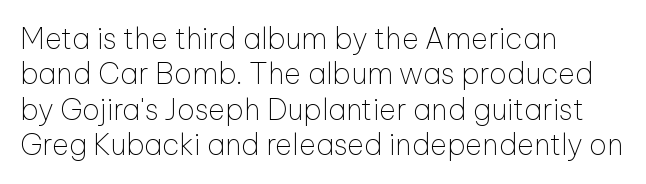
The image shows 29 px thin sans-serif type, upright; set left-aligned, line spacing 1.22x, normal letter spacing, not underlined; low stroke contrast and a medium x-height.
